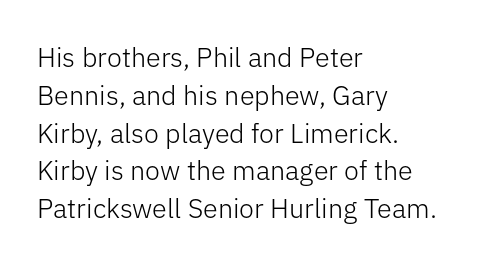
The image shows 27 px text type, upright; set left-aligned, normal line spacing (1.4x), normal letter spacing, not underlined.
